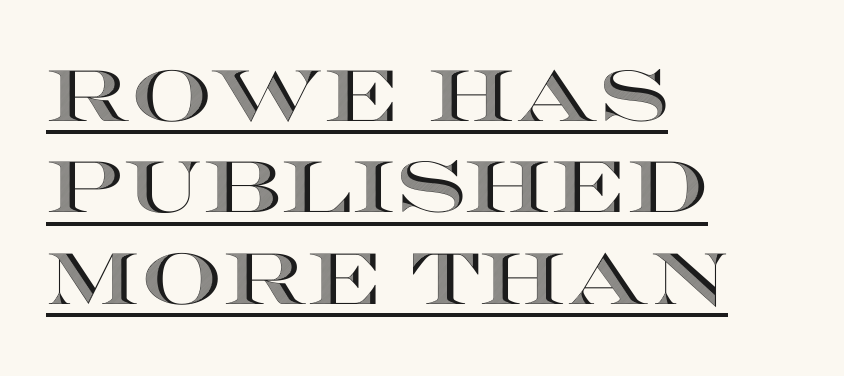
Between one letter and the next there's only the usual sliver of space. Is this a fixed-width face? No — the glyphs have proportional, varying widths. Which margin do the lines hug? The left one — the right edge is uneven. The leading is moderate, giving the passage an even texture. Is there an underline? Yes — a line sits under the letters.
